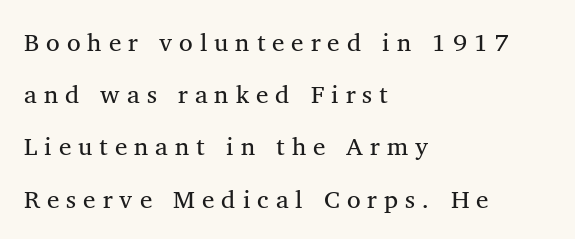
You could only call the tracking loose — the letters float apart. Any mark beneath the type? The region is blank. In CSS terms this would be text-align: left. The space between consecutive lines is lavish. The face looks like a standard text weight, possibly lighter.
